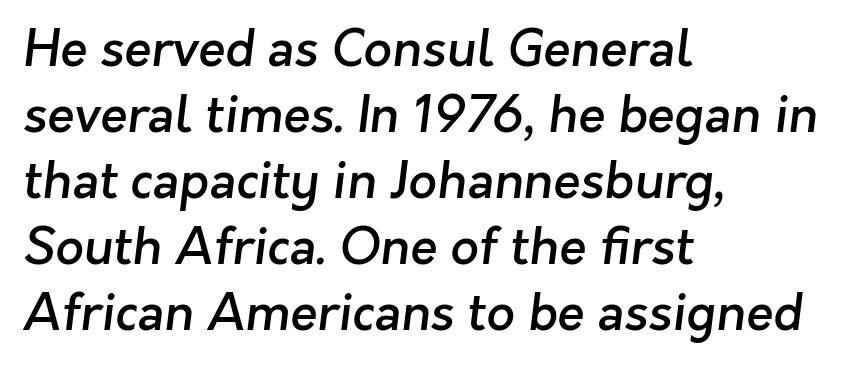
The image shows 50 px semibold sans-serif type; set left-aligned, normal line spacing (1.32x), normal letter spacing, not underlined; low stroke contrast and a medium x-height.
